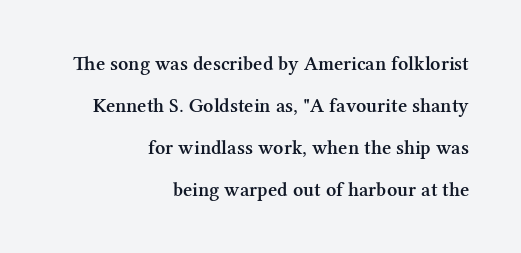
The image shows 20 px text type, upright; set right-aligned, loose line spacing (2.1x), normal letter spacing, not underlined.
